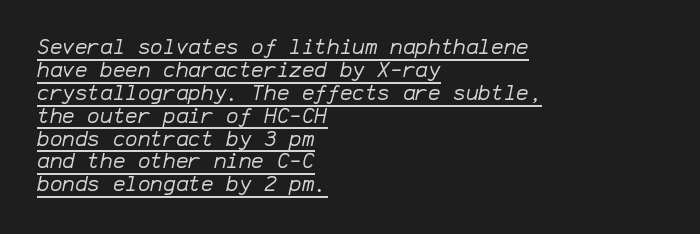
The line texture is even and compact thanks to regular tracking. Does the lettering tilt? It does — this is italic. Compared with a centered layout, this one pins lines to the left instead. No chunkiness to these letters — they're not bold. The typesetter has applied underlining to the passage shown.
